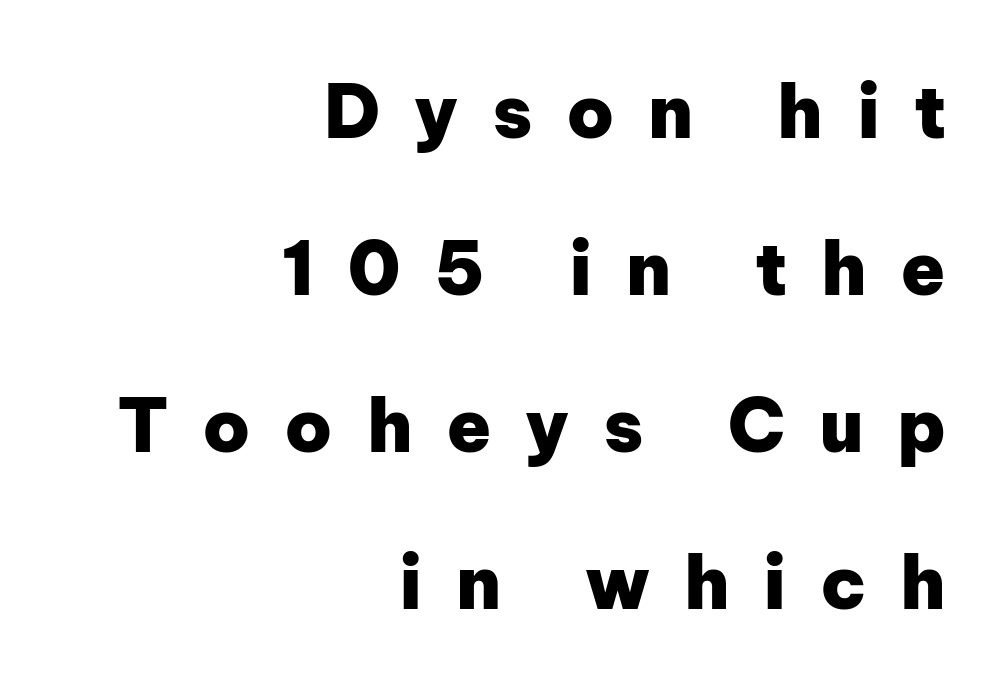
The image shows 73 px heavy sans-serif type, upright; set right-aligned, loose line spacing (2.15x), unusually wide letter spacing (+0.46 em), not underlined; low stroke contrast and a medium x-height.
